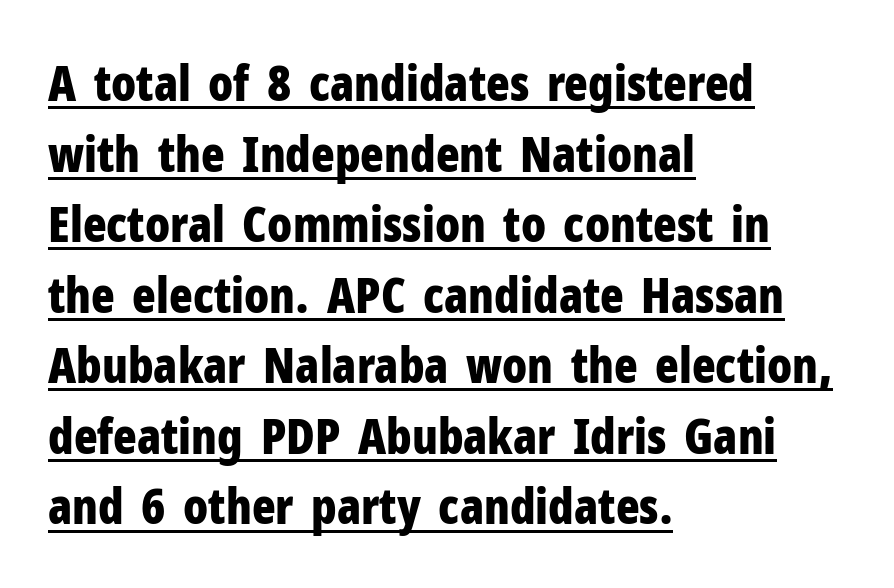
Q: Is the text bold? A: Yes.
Q: Is the text italic (slanted)? A: No, it is upright.
Q: Is the typeface a serif or a sans-serif typeface? A: Sans-serif.
Q: Is the text underlined? A: Yes.
Q: How is the paragraph aligned? A: Left-aligned.
Q: Is the spacing between letters normal or unusually wide? A: Normal.
Q: Is the spacing between lines tight, normal or loose? A: Normal.
Q: Width (condensed, normal, or wide)? A: Condensed.
Q: Stroke contrast? A: Low.
Q: x-height? A: Medium.
Q: Monospaced? A: No.
